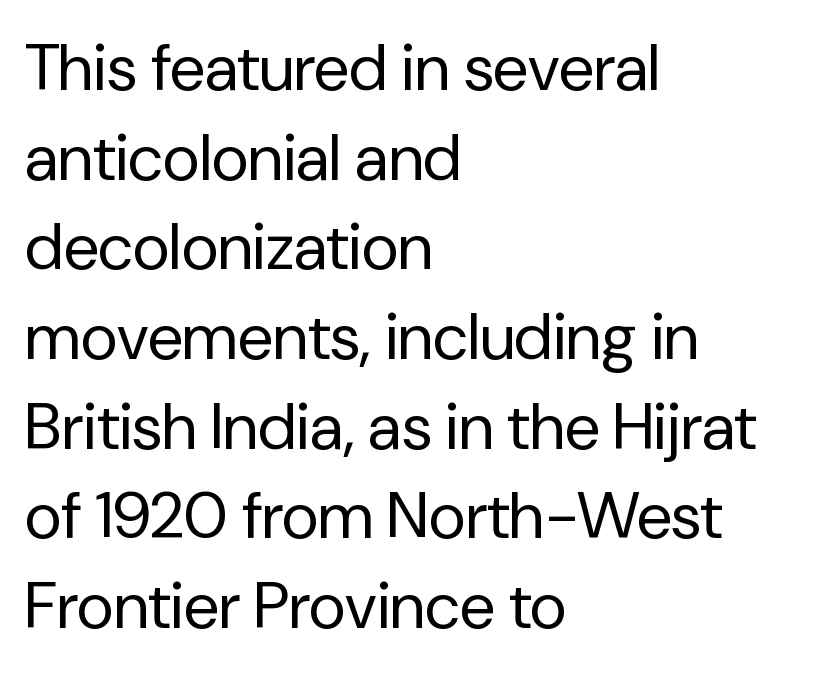
The passage shown stacks its lines at a standard gap. Character widths vary here, with narrow letters taking less room than wide ones. Compared with a typical body face, this is equally light or lighter still. These lines keep a tight, regular rhythm from letter to letter. The space beneath each line is pristine and unruled.
